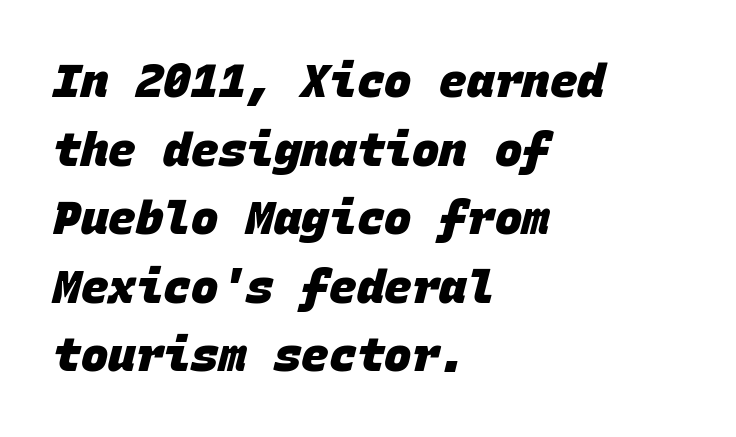
{"serif": "no", "bold": "yes", "weight": "heavy", "width": "normal", "stroke_contrast": "low", "x_height": "large", "monospaced": "yes", "underline": "no", "align": "left", "line_spacing": "normal", "line_spacing_ratio": 1.49, "letter_spacing": "normal", "letter_spacing_em": 0.0, "glyph_px": 46}
